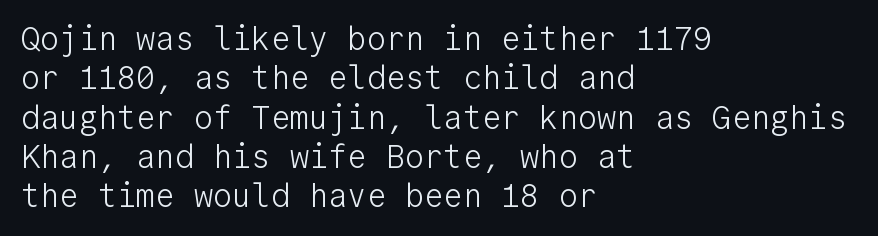
The image shows 32 px light sans-serif type, upright, monospaced; set left-aligned, line spacing 1.23x, normal letter spacing, not underlined; low stroke contrast and a medium x-height.
